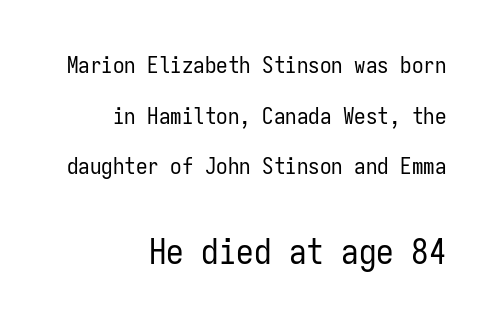
{"serif": "no", "italic": "no", "bold": "no", "weight": "regular", "width": "condensed", "stroke_contrast": "low", "x_height": "medium", "monospaced": "yes", "underline": "no", "align": "right", "line_spacing": "loose", "line_spacing_ratio": 2.2, "letter_spacing": "normal", "letter_spacing_em": 0.0, "larger_block": "second", "size_ratio": 1.52, "glyph_px": 35}
